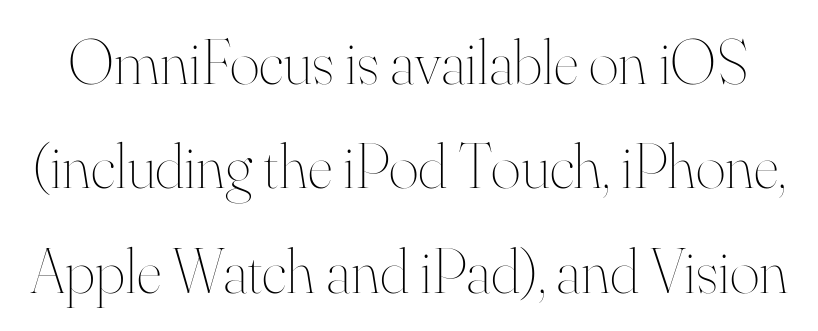
Vertical spacing — default. You can tell it's not italic because the verticals are truly vertical. Each stroke keeps to a modest, everyday thickness or less. These lines keep a tight, regular rhythm from letter to letter.
